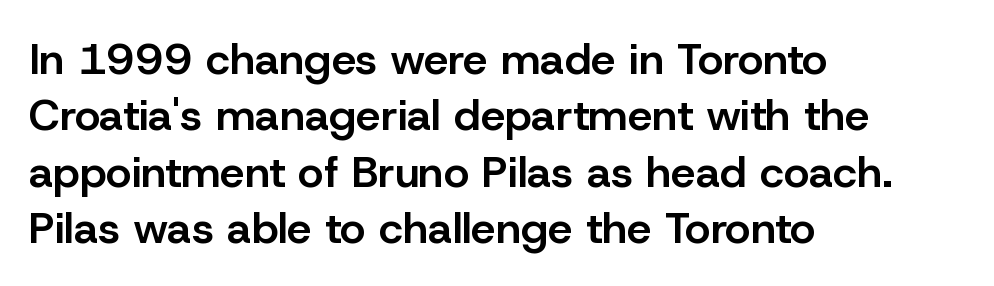
The image shows 44 px semibold sans-serif type, upright; set left-aligned, normal line spacing (1.28x), normal letter spacing, not underlined; low stroke contrast and a medium x-height.
